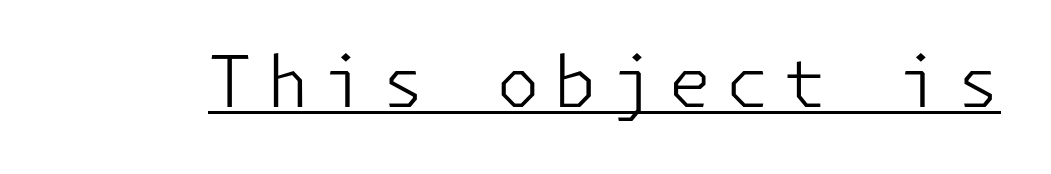
Q: Is the text bold? A: No.
Q: Is the text italic (slanted)? A: No, it is upright.
Q: Is the typeface a serif or a sans-serif typeface? A: Sans-serif.
Q: Is the text underlined? A: Yes.
Q: Width (condensed, normal, or wide)? A: Normal.
Q: Stroke contrast? A: Low.
Q: x-height? A: Medium.
